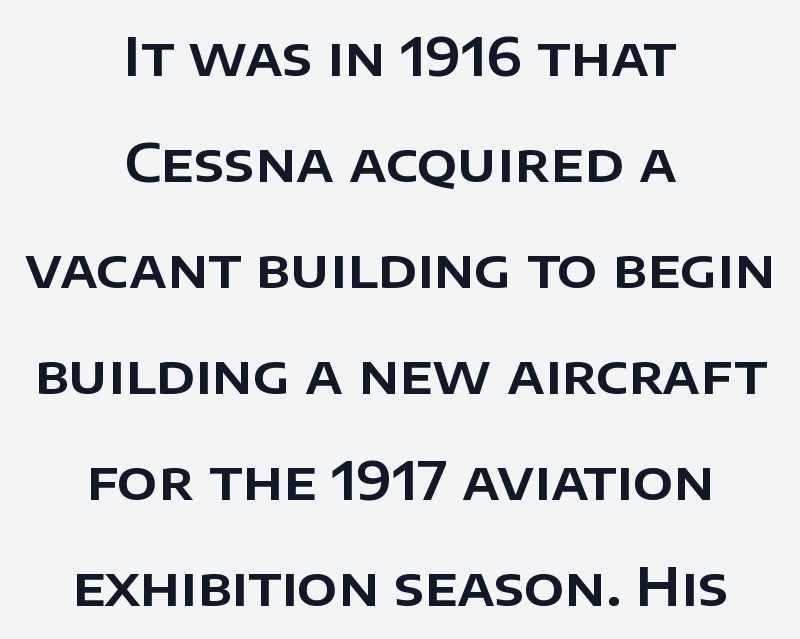
The image shows 53 px sans-serif type, upright; set centered, loose line spacing (2.0x), normal letter spacing, not underlined; low stroke contrast and a large x-height.
